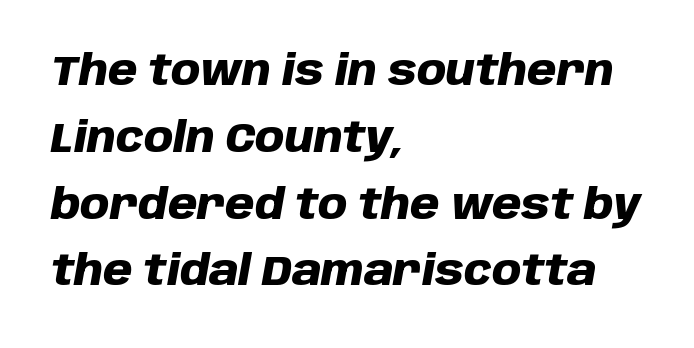
{"italic": "yes", "lean": "right", "slant_degrees": 10, "bold": "yes", "weight": "heavy", "width": "normal", "stroke_contrast": "low", "x_height": "large", "monospaced": "no", "underline": "no", "align": "left", "line_spacing": "normal", "line_spacing_ratio": 1.59, "letter_spacing": "normal", "letter_spacing_em": 0.0, "glyph_px": 42}
